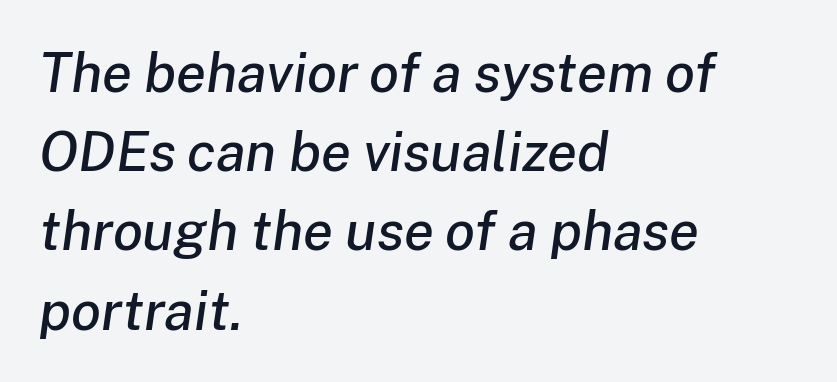
Q: Is the text italic (slanted)? A: Yes, it leans right by about 8 degrees.
Q: Is the text underlined? A: No.
Q: How is the paragraph aligned? A: Left-aligned.
Q: Is the spacing between letters normal or unusually wide? A: Normal.
Q: Is the spacing between lines tight, normal or loose? A: Normal.
Q: Width (condensed, normal, or wide)? A: Normal.
Q: Stroke contrast? A: Low.
Q: x-height? A: Medium.
Q: Monospaced? A: No.
